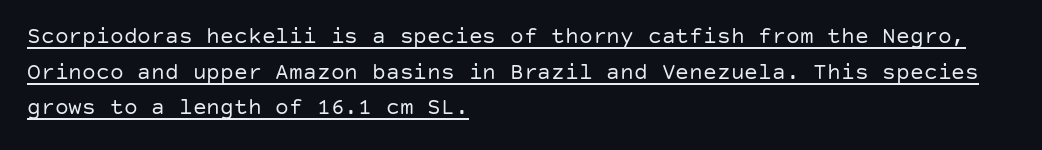
Q: Is the text bold? A: No.
Q: Is the text italic (slanted)? A: No, it is upright.
Q: Is the text underlined? A: Yes.
Q: How is the paragraph aligned? A: Left-aligned.
Q: Is the spacing between letters normal or unusually wide? A: Normal.
Q: Is the spacing between lines tight, normal or loose? A: Normal.
